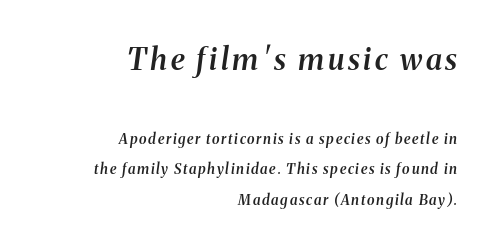
Q: Is the text bold? A: Semi-bold.
Q: Is the text italic (slanted)? A: Yes, it leans right by about 8 degrees.
Q: Is the typeface a serif or a sans-serif typeface? A: Serif.
Q: Is the text underlined? A: No.
Q: How is the paragraph aligned? A: Right-aligned.
Q: Is the spacing between lines tight, normal or loose? A: Loose.
Q: Which block of text is set in a larger size, the first (top) or the second (bottom)? A: The first (top) one.
Q: Width (condensed, normal, or wide)? A: Normal.
Q: Stroke contrast? A: Medium.
Q: x-height? A: Medium.
Q: Monospaced? A: No.
